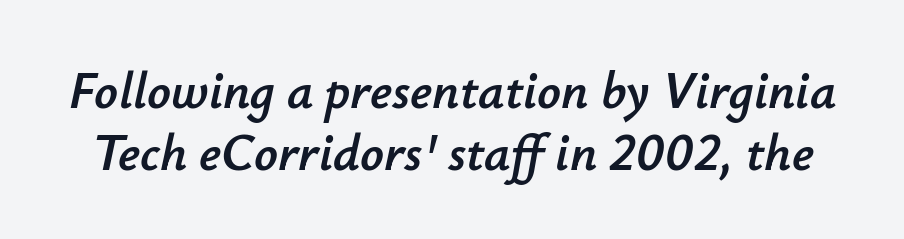
{"italic": "yes", "lean": "right", "slant_degrees": 12, "width": "normal", "stroke_contrast": "low", "x_height": "small", "monospaced": "no", "underline": "no", "line_spacing_ratio": 1.19, "letter_spacing": "normal", "letter_spacing_em": 0.0, "glyph_px": 52}
